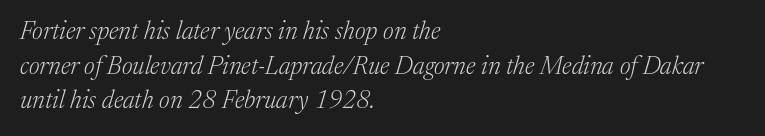
Q: Is the text bold? A: No.
Q: Is the text italic (slanted)? A: Yes, it leans right by about 17 degrees.
Q: Is the text underlined? A: No.
Q: How is the paragraph aligned? A: Left-aligned.
Q: Is the spacing between letters normal or unusually wide? A: Normal.
Q: Is the spacing between lines tight, normal or loose? A: Normal.
